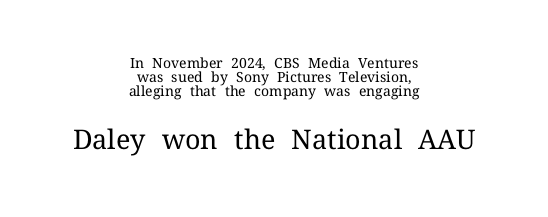
The image shows 27 px text type, upright; set centered, tight line spacing (1.0x), normal letter spacing, not underlined; the second (bottom) block is 1.93x larger.
